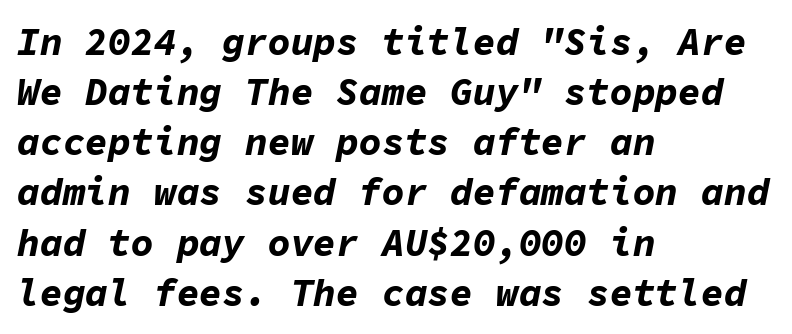
{"italic": "yes", "lean": "right", "slant_degrees": 11, "bold": "yes", "weight": "bold", "width": "normal", "stroke_contrast": "low", "x_height": "medium", "monospaced": "yes", "underline": "no", "align": "left", "line_spacing": "normal", "line_spacing_ratio": 1.32, "letter_spacing": "normal", "letter_spacing_em": 0.0, "glyph_px": 38}
